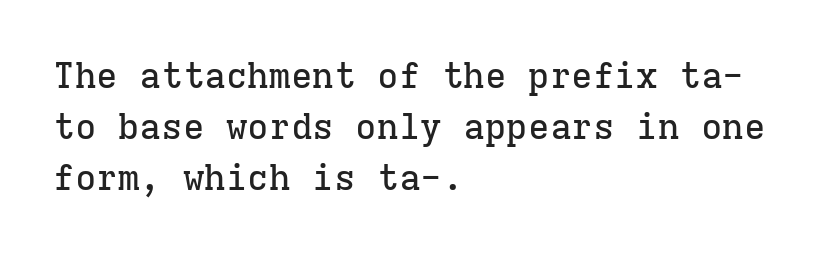
The image shows 36 px serif type, upright, monospaced; set left-aligned, normal line spacing (1.41x), normal letter spacing, not underlined; low stroke contrast and a medium x-height.
